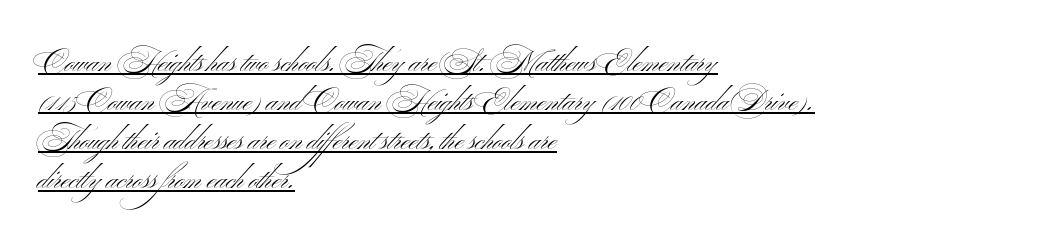
Nothing unusual about the tracking: characters are spaced as the font intends. The typesetting does not lean heavy: it is not bold. Nothing sits at the stroke ends, so this counts as sans-serif. The glyphs are accompanied by a horizontal stroke just below them. Successive baselines arrive at the customary interval.
